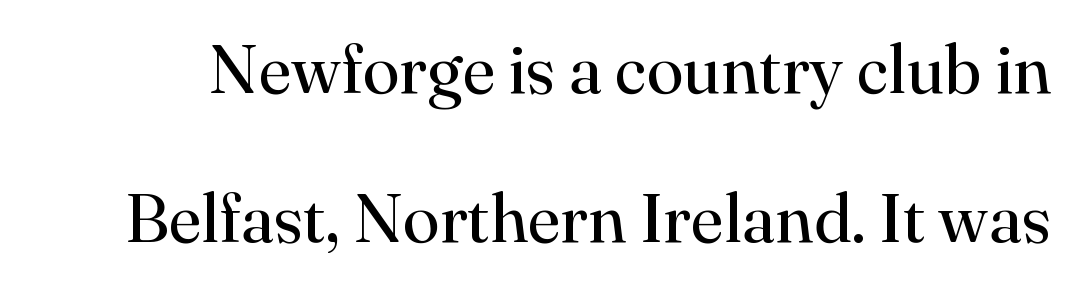
This sample has the flowing, uneven cadence of proportional lettering. Successive baselines arrive slowly, with a big drop between each. Quick note: underline off. No italicization has been applied; the sample stays upright. No extra tracking has been applied to these lines. Are there feet on the stems? There are — it's a serif.
